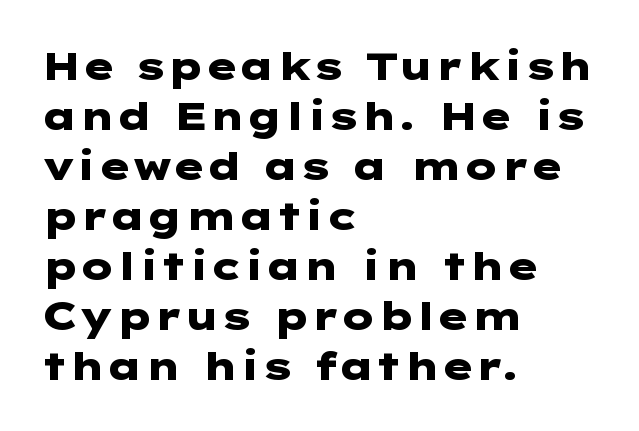
The image shows 39 px heavy, wide sans-serif type, upright; set left-aligned, normal line spacing (1.28x), normal letter spacing, not underlined; low stroke contrast and a medium x-height.
